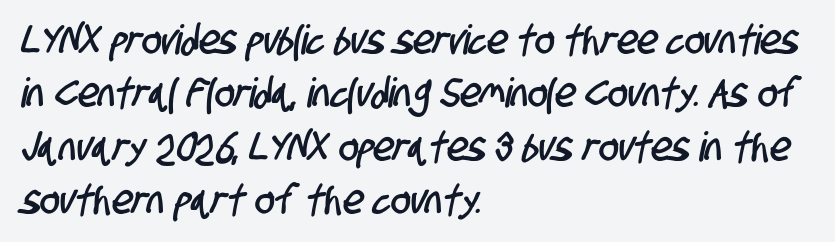
Line beginnings align vertically; line endings do not. Notice how descenders clear the ascenders below comfortably — that's standard leading. There is no visible air inserted between adjacent glyphs. Note: no serifs on the glyphs. Bare-footed words on every line. Think of a printed novel: that variable character pitch is what you see here.
